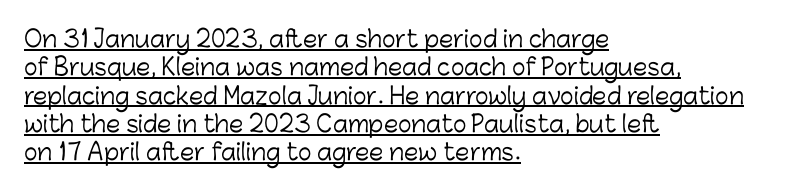
Q: Is the text bold? A: No.
Q: Is the text italic (slanted)? A: No, it is upright.
Q: Is the text underlined? A: Yes.
Q: How is the paragraph aligned? A: Left-aligned.
Q: Is the spacing between letters normal or unusually wide? A: Normal.
